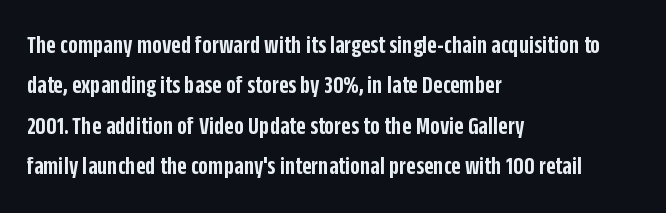
The image shows 26 px text type, upright; set left-aligned, normal line spacing (1.55x), normal letter spacing, not underlined.
